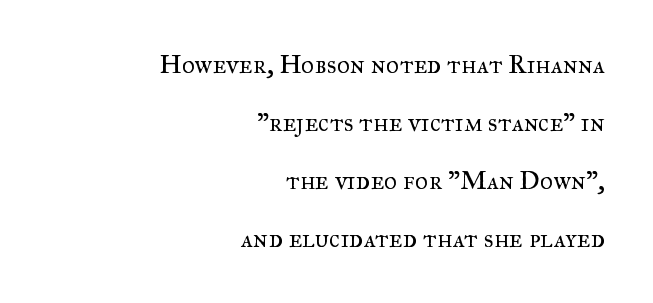
Q: Is the text bold? A: No.
Q: Is the text italic (slanted)? A: No, it is upright.
Q: Is the text underlined? A: No.
Q: How is the paragraph aligned? A: Right-aligned.
Q: Is the spacing between letters normal or unusually wide? A: Normal.
Q: Is the spacing between lines tight, normal or loose? A: Loose.
